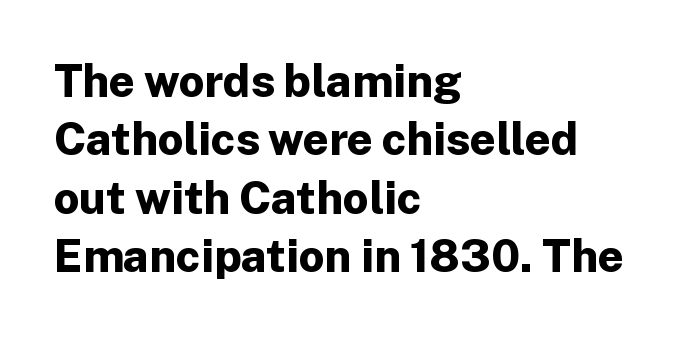
Looks like regular typesetting: each glyph gets only the width it needs. Has an underline been added? It has not. Its strokes are broad and dark, the hallmark of bold type. Font category for this specimen: sans-serif. These lines sit exactly where default settings would place them.
